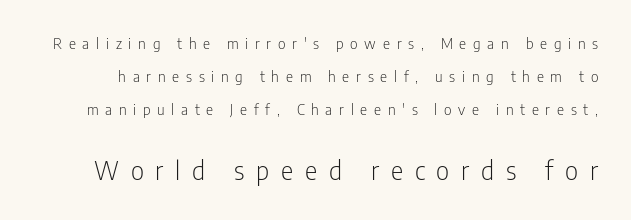
Does the leading feel generous? Absolutely, it's lavish. Size hierarchy here favors the trailing block over the leading one. How are the letters spaced? Widely, with obvious added tracking. The area under the type is left untouched. Does the lettering tilt? It doesn't — this is upright. Heft: none added — not bold.
